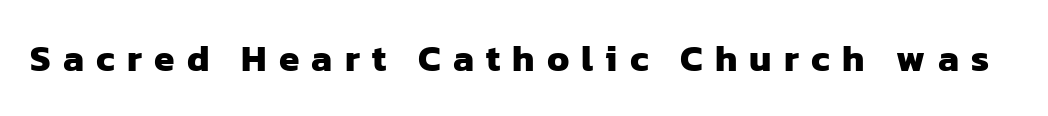
{"serif": "no", "bold": "yes", "weight": "heavy", "width": "normal", "stroke_contrast": "low", "x_height": "medium", "monospaced": "no", "underline": "no", "letter_spacing": "wide", "letter_spacing_em": 0.33, "glyph_px": 37}
